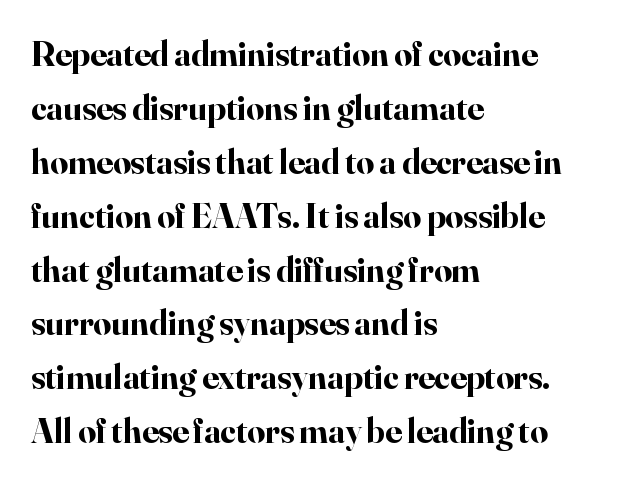
{"serif": "yes", "italic": "no", "bold": "yes", "weight": "bold", "width": "normal", "stroke_contrast": "high", "x_height": "small", "monospaced": "no", "underline": "no", "align": "left", "line_spacing": "normal", "line_spacing_ratio": 1.54, "letter_spacing": "normal", "letter_spacing_em": 0.0, "glyph_px": 35}
